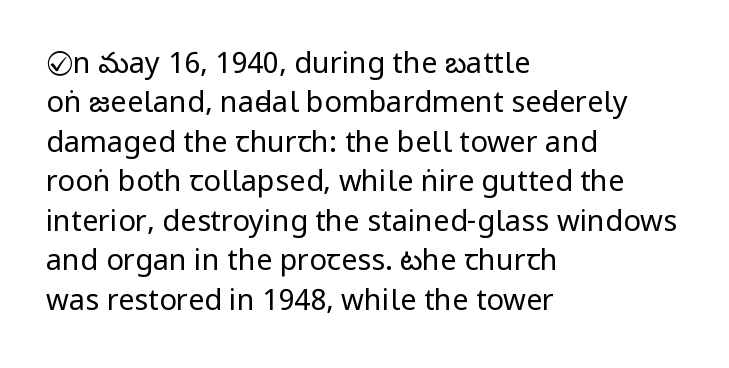
Q: Is the text bold? A: No.
Q: Is the text italic (slanted)? A: No, it is upright.
Q: Is the typeface a serif or a sans-serif typeface? A: Sans-serif.
Q: Is the text underlined? A: No.
Q: How is the paragraph aligned? A: Left-aligned.
Q: Is the spacing between letters normal or unusually wide? A: Normal.
Q: Is the spacing between lines tight, normal or loose? A: Normal.
Q: Width (condensed, normal, or wide)? A: Condensed.
Q: Stroke contrast? A: Low.
Q: x-height? A: Large.
Q: Monospaced? A: No.
